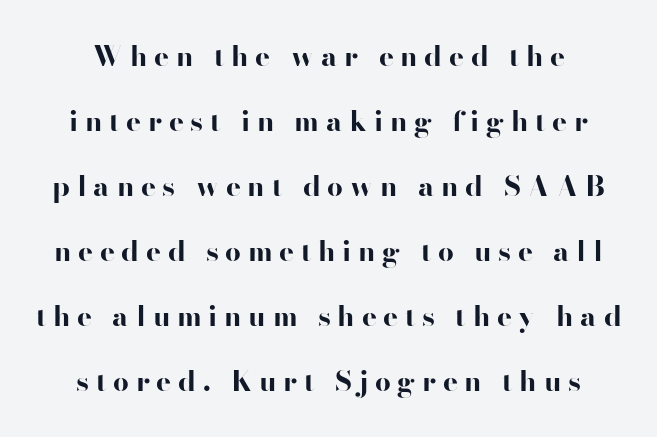
The passage shown is typed in a proportional face where columns would drift. Observe the wide spacing: letters keep a clear distance from each other. No feet cap the strokes, marking this as sans-serif type. The foot of each line stays bare and open. Posture: vertical. Strokes here are thick enough to call this a true bold.
